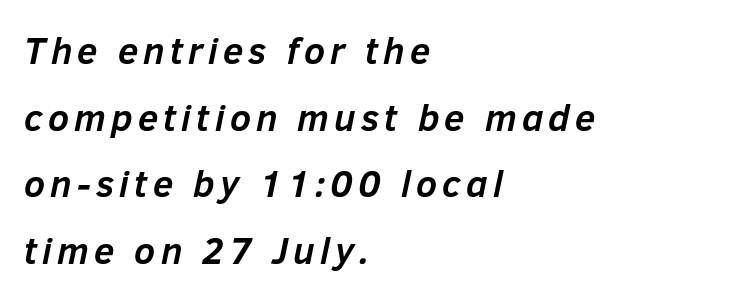
{"italic": "yes", "lean": "right", "slant_degrees": 12, "bold": "yes", "weight": "semibold", "width": "normal", "stroke_contrast": "low", "x_height": "medium", "monospaced": "no", "underline": "no", "align": "left", "line_spacing_ratio": 1.8, "glyph_px": 37}
